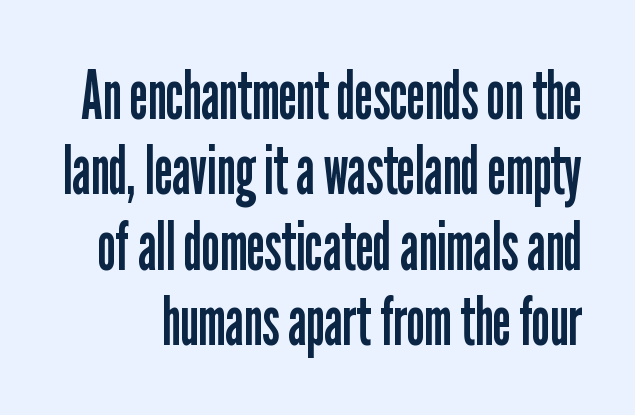
{"serif": "no", "italic": "no", "bold": "no", "weight": "regular", "width": "condensed", "stroke_contrast": "low", "x_height": "medium", "monospaced": "no", "underline": "no", "line_spacing": "tight", "line_spacing_ratio": 1.11, "letter_spacing": "normal", "letter_spacing_em": 0.0, "glyph_px": 68}
